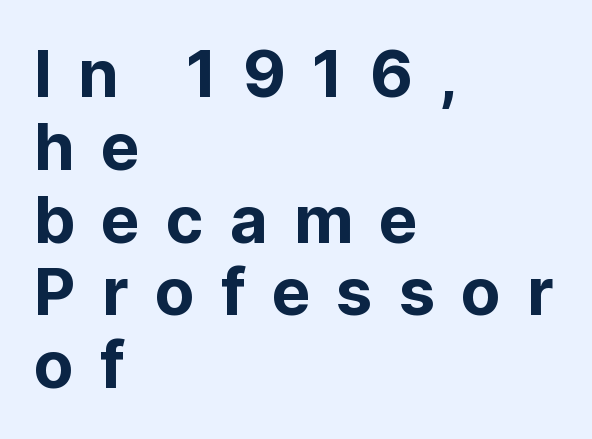
Q: Is the text italic (slanted)? A: No, it is upright.
Q: Is the typeface a serif or a sans-serif typeface? A: Sans-serif.
Q: Is the text underlined? A: No.
Q: How is the paragraph aligned? A: Left-aligned.
Q: Is the spacing between letters normal or unusually wide? A: Unusually wide.
Q: Is the spacing between lines tight, normal or loose? A: Tight.
Q: Width (condensed, normal, or wide)? A: Normal.
Q: Stroke contrast? A: Low.
Q: x-height? A: Medium.
Q: Monospaced? A: No.
